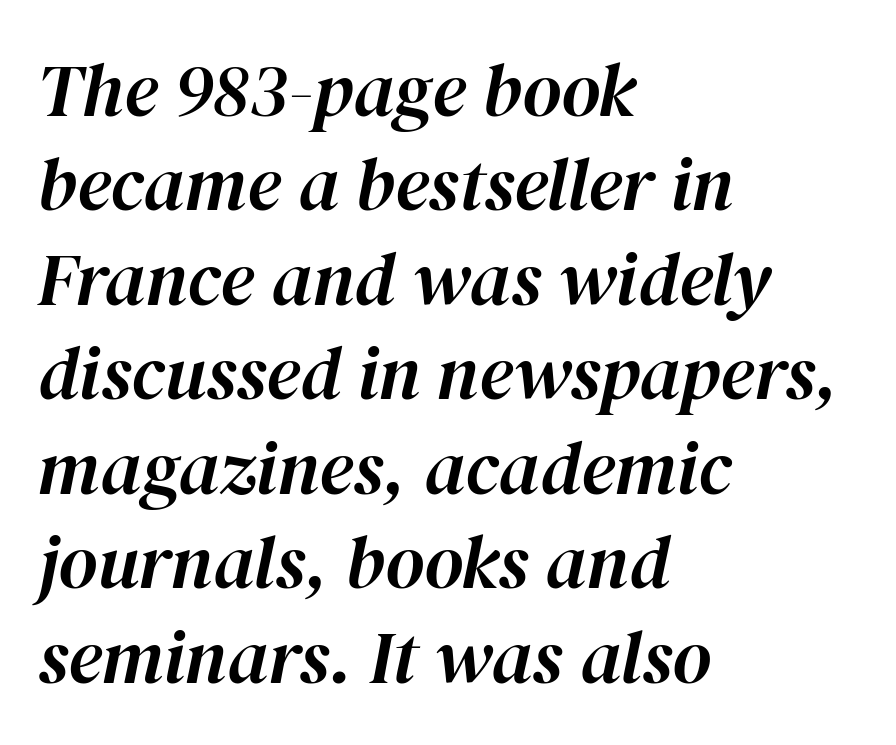
The image shows 75 px text type, italic (leaning right); set left-aligned, normal line spacing (1.26x), normal letter spacing, not underlined; high stroke contrast and a medium x-height.
